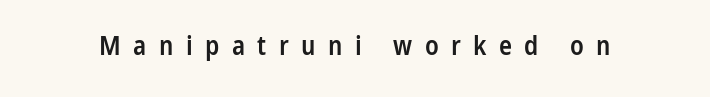
Every stem runs plumb, perpendicular to the baseline. Unmarked baselines from the first word to the last. The glyphs have the mass of a demibold cut, below bold. Short note: letters widely spaced.
